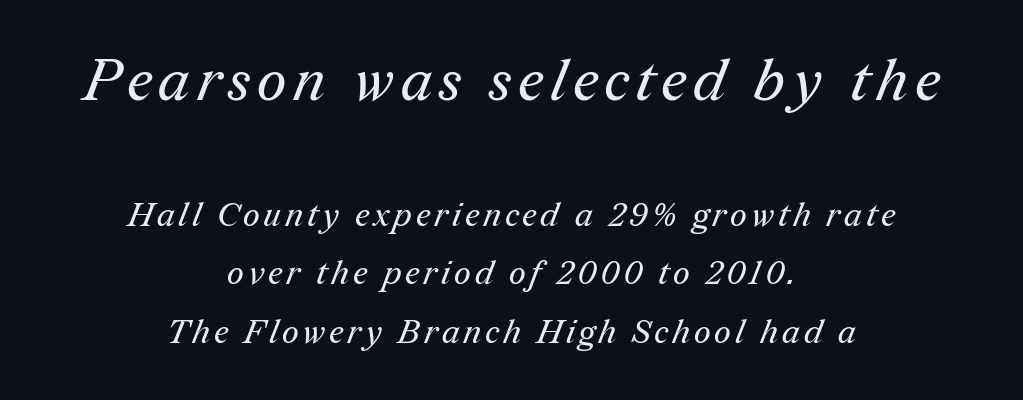
The lines are quadded center. Proportional: the letters do not fall into vertical columns. The passage shown is typeset with a serif family. The designer gave the opening block more size than the closing block. Each stroke keeps to a modest, everyday thickness or less. Beneath every word, the page is bare.
